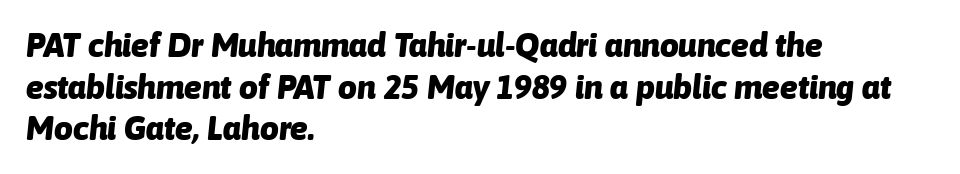
Does the copy run flush right? No — it runs flush left. The foot of each line stays bare and open. Bold? Absolutely — the strokes are thick and heavy. These lines are rendered in a variable-pitch font. It's the slanting kind of type. Horizontal bands of white between lines are of average thickness.
